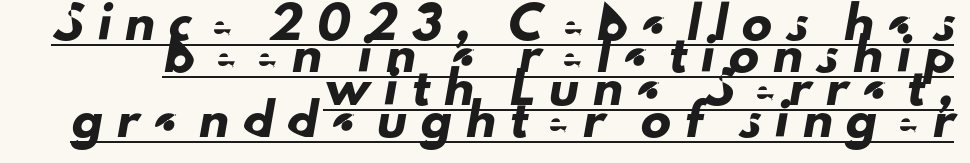
The image shows 30 px sans-serif type; set right-aligned, tight line spacing (1.08x), unusually wide letter spacing (+0.47 em), underlined; low stroke contrast and a small x-height.
